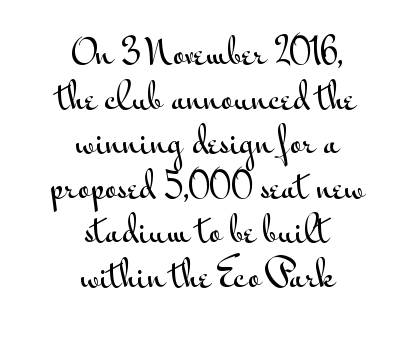
{"serif": "no", "width": "wide", "stroke_contrast": "medium", "x_height": "small", "monospaced": "no", "underline": "no", "align": "center", "line_spacing": "normal", "line_spacing_ratio": 1.31, "letter_spacing": "normal", "letter_spacing_em": 0.0, "glyph_px": 34}
